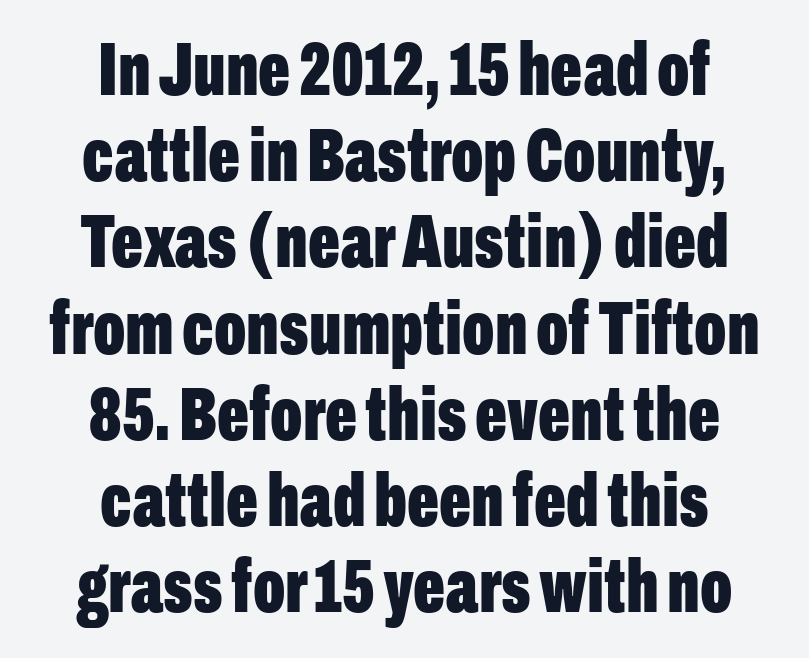
{"serif": "no", "italic": "no", "bold": "yes", "weight": "bold", "width": "condensed", "stroke_contrast": "low", "x_height": "medium", "monospaced": "no", "underline": "no", "align": "center", "line_spacing": "tight", "line_spacing_ratio": 1.15, "letter_spacing": "normal", "letter_spacing_em": 0.0, "glyph_px": 75}
